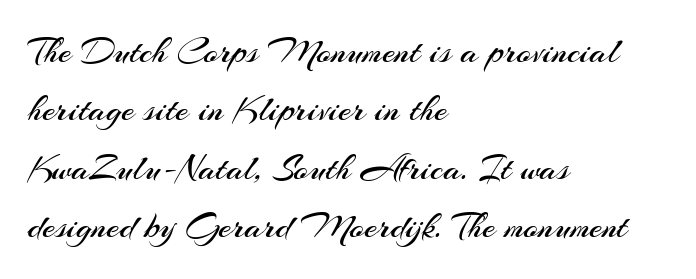
The image shows 37 px regular-weight sans-serif type; set left-aligned, normal line spacing (1.58x), normal letter spacing, not underlined; medium stroke contrast and a small x-height.
